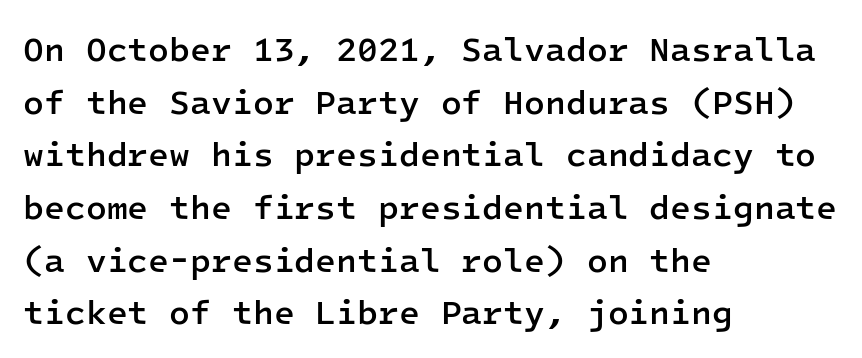
Interline gaps are of average width in this sample. Each letter, wide or thin by design, is forced into the same width here. A bit beefed up — I'd call it semibold rather than bold. When letters stand straight like this, we call the style roman or upright. Check where the strokes stop: nothing finishes them off — pure sans. Descenders are the only things crossing below the line.
